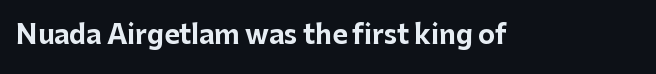
Q: Is the text bold? A: Yes.
Q: Is the text italic (slanted)? A: No, it is upright.
Q: Is the text underlined? A: No.
Q: Is the spacing between letters normal or unusually wide? A: Normal.
